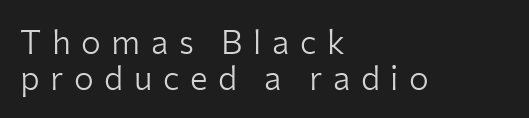
The image shows 33 px light sans-serif type, upright; set left-aligned, tight line spacing (1.1x), unusually wide letter spacing (+0.32 em), not underlined; low stroke contrast and a medium x-height.
